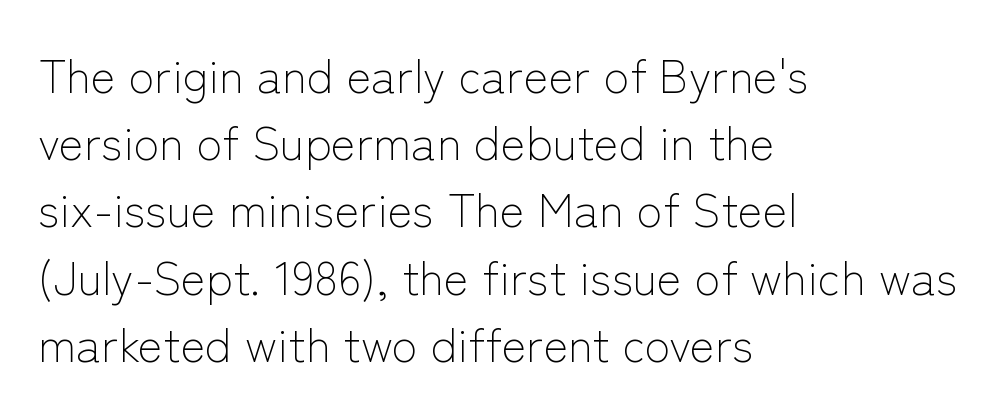
{"serif": "no", "italic": "no", "bold": "no", "weight": "light", "width": "normal", "stroke_contrast": "low", "x_height": "medium", "monospaced": "no", "underline": "no", "align": "left", "line_spacing": "normal", "line_spacing_ratio": 1.43, "letter_spacing": "normal", "letter_spacing_em": 0.0, "glyph_px": 47}
